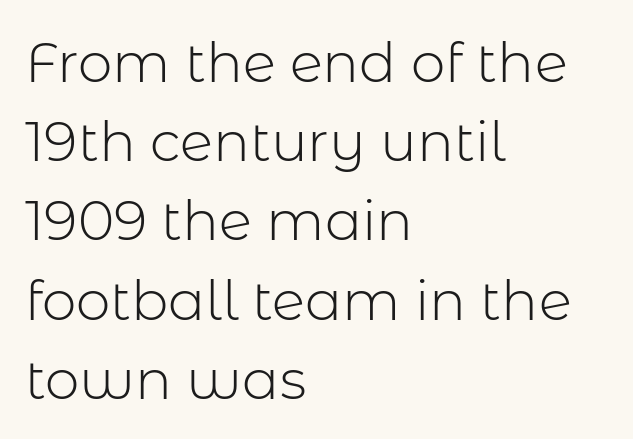
Q: Is the text bold? A: No.
Q: Is the text italic (slanted)? A: No, it is upright.
Q: Is the typeface a serif or a sans-serif typeface? A: Sans-serif.
Q: Is the text underlined? A: No.
Q: How is the paragraph aligned? A: Left-aligned.
Q: Is the spacing between letters normal or unusually wide? A: Normal.
Q: Is the spacing between lines tight, normal or loose? A: Normal.
Q: Width (condensed, normal, or wide)? A: Normal.
Q: Stroke contrast? A: Low.
Q: x-height? A: Medium.
Q: Monospaced? A: No.
